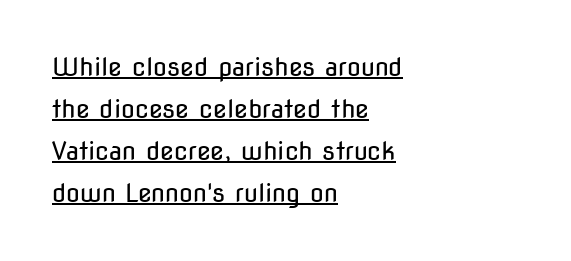
Stroke mass is kept to a normal reading level or below. These lines stack with their left ends in a neat column. A typesetter would call this zero additional tracking. It's the straight-up-and-down kind of type.
